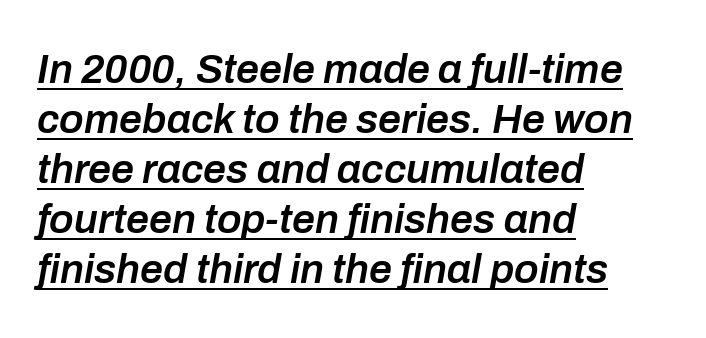
Inter-character spacing is left at the font's built-in metrics. Caption: multi-line text, flush left, ragged right. A typesetter would call this proportional, since set widths differ per character. A semibold gives these letters moderate extra thickness, short of bold. Like a heading marked for emphasis, these lines bear an underscore.
